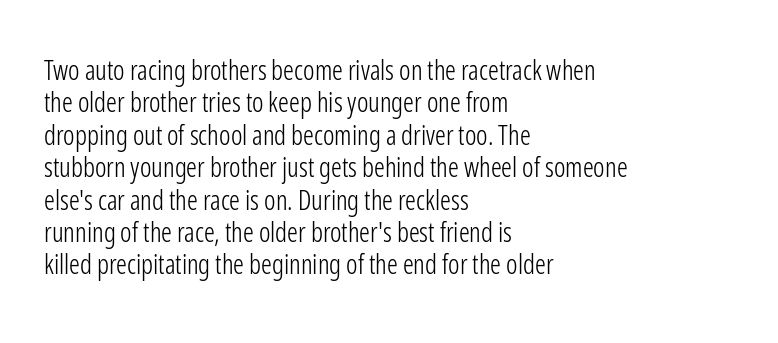
Q: Is the text bold? A: No.
Q: Is the text italic (slanted)? A: No, it is upright.
Q: Is the text underlined? A: No.
Q: How is the paragraph aligned? A: Left-aligned.
Q: Is the spacing between letters normal or unusually wide? A: Normal.
